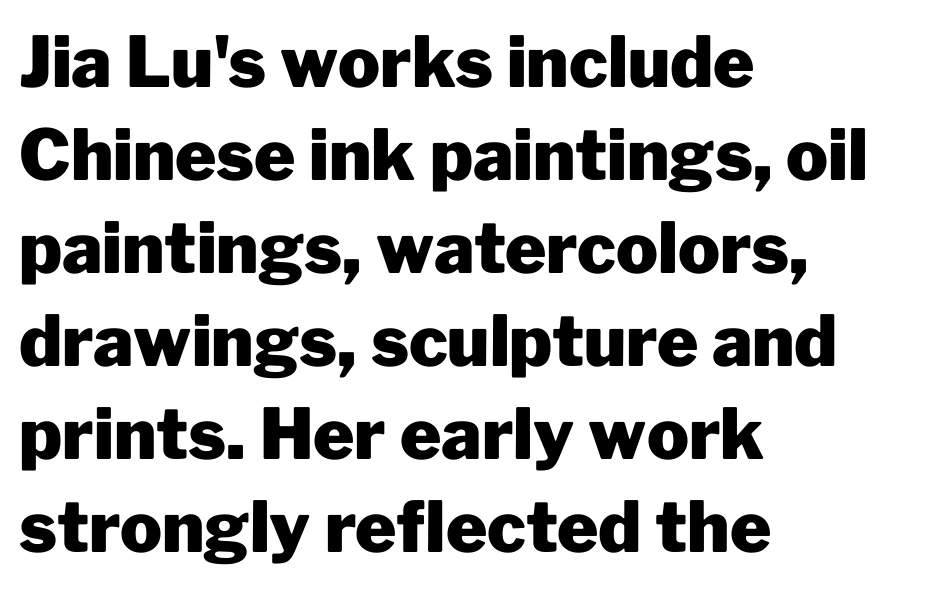
The paragraph shown leans on its left margin. Check the space under the baseline: it is left empty. This is heavy type, rendered in bold. Students, observe: this is what conventionally led text looks like. A typesetter would call this proportional, since set widths differ per character. A typesetter would call this zero additional tracking.
